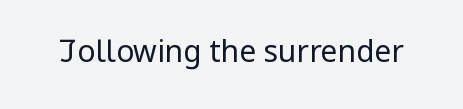
Q: Is the text bold? A: No.
Q: Is the text italic (slanted)? A: No, it is upright.
Q: Is the typeface a serif or a sans-serif typeface? A: Sans-serif.
Q: Is the text underlined? A: No.
Q: Is the spacing between letters normal or unusually wide? A: Normal.
Q: Width (condensed, normal, or wide)? A: Condensed.
Q: Stroke contrast? A: Low.
Q: x-height? A: Large.
Q: Monospaced? A: No.
